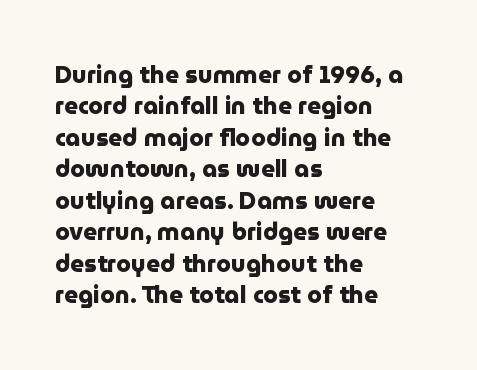
The image shows 24 px bold type, upright; set left-aligned, normal line spacing (1.31x), normal letter spacing, not underlined.
